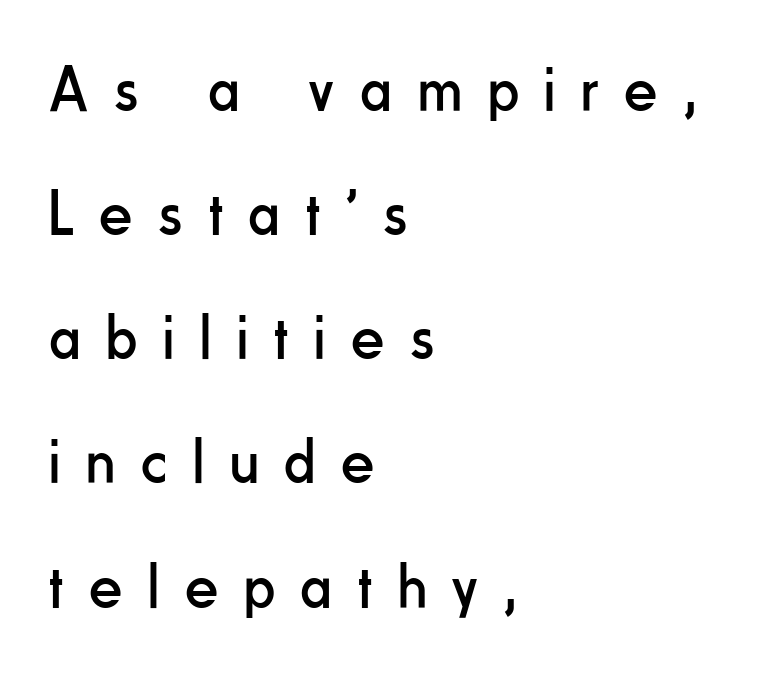
Q: Is the text bold? A: No.
Q: Is the text italic (slanted)? A: No, it is upright.
Q: Is the typeface a serif or a sans-serif typeface? A: Sans-serif.
Q: Is the text underlined? A: No.
Q: How is the paragraph aligned? A: Left-aligned.
Q: Is the spacing between letters normal or unusually wide? A: Unusually wide.
Q: Is the spacing between lines tight, normal or loose? A: Loose.
Q: Width (condensed, normal, or wide)? A: Condensed.
Q: Stroke contrast? A: Low.
Q: x-height? A: Small.
Q: Monospaced? A: No.
